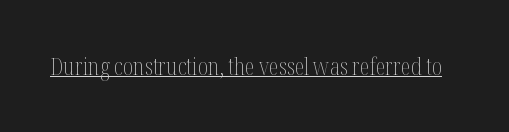
Q: Is the text bold? A: No.
Q: Is the text italic (slanted)? A: No, it is upright.
Q: Is the text underlined? A: Yes.
Q: Is the spacing between letters normal or unusually wide? A: Normal.
